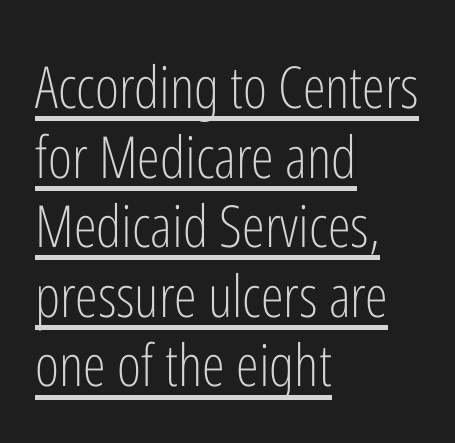
Q: Is the text bold? A: No.
Q: Is the text italic (slanted)? A: No, it is upright.
Q: Is the typeface a serif or a sans-serif typeface? A: Sans-serif.
Q: Is the text underlined? A: Yes.
Q: How is the paragraph aligned? A: Left-aligned.
Q: Is the spacing between letters normal or unusually wide? A: Normal.
Q: Width (condensed, normal, or wide)? A: Condensed.
Q: Stroke contrast? A: Low.
Q: x-height? A: Medium.
Q: Monospaced? A: No.
